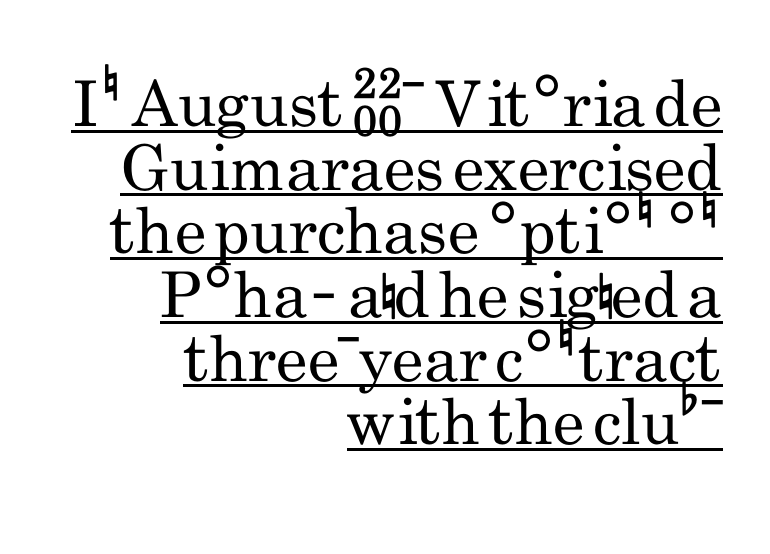
The image shows 63 px regular-weight, condensed sans-serif type, upright; set right-aligned, tight line spacing (1.01x), normal letter spacing, underlined; low stroke contrast and a small x-height.
